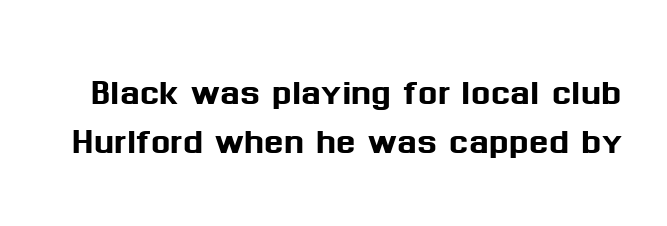
Q: Is the text italic (slanted)? A: No, it is upright.
Q: Is the typeface a serif or a sans-serif typeface? A: Sans-serif.
Q: Is the text underlined? A: No.
Q: Is the spacing between letters normal or unusually wide? A: Normal.
Q: Is the spacing between lines tight, normal or loose? A: Tight.
Q: Width (condensed, normal, or wide)? A: Normal.
Q: Stroke contrast? A: Medium.
Q: x-height? A: Medium.
Q: Monospaced? A: No.
